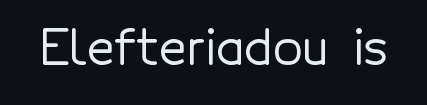
The image shows 48 px sans-serif type, upright; set normal letter spacing, not underlined; a medium x-height.
